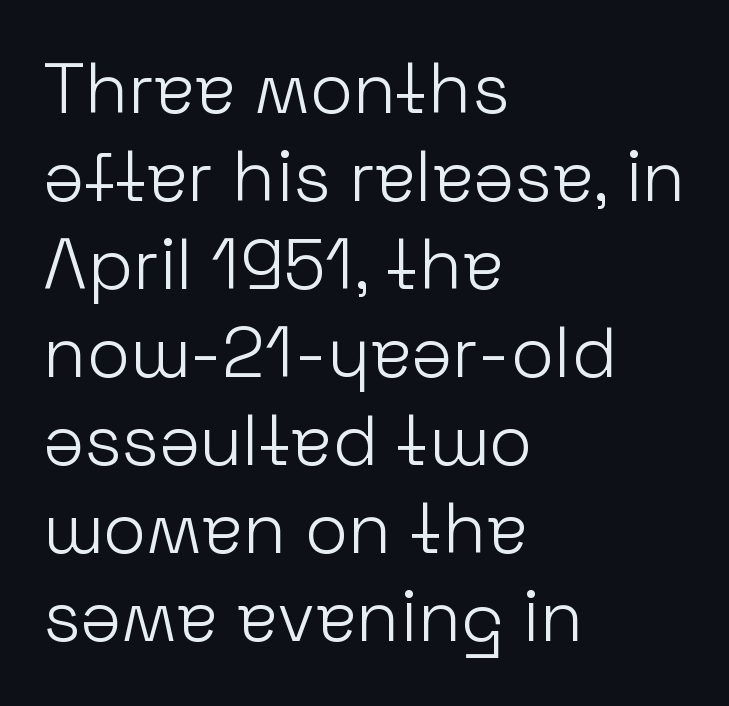
Is this a fixed-width face? No — the glyphs have proportional, varying widths. The typesetting does not lean heavy: it is not bold. Where is the straight margin? On the left. The rendering shows plain stroke endings on the letterforms — a sans-serif design. Spacing between characters is what you'd get straight out of the box. The font's upright variant was chosen for this text.
